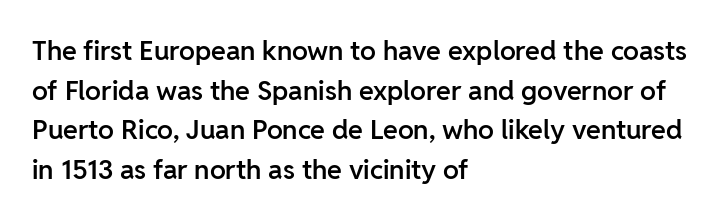
Q: Is the text bold? A: Semi-bold.
Q: Is the text italic (slanted)? A: No, it is upright.
Q: Is the text underlined? A: No.
Q: How is the paragraph aligned? A: Left-aligned.
Q: Is the spacing between letters normal or unusually wide? A: Normal.
Q: Is the spacing between lines tight, normal or loose? A: Normal.
